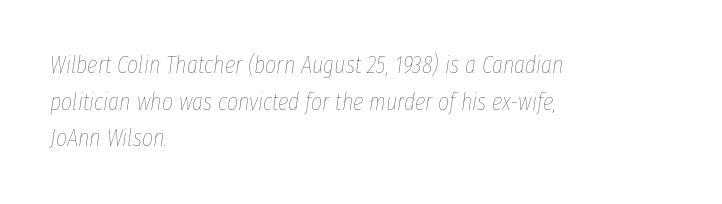
Standard letterfit; no display-style spreading of the glyphs. Summary of vertical rhythm: regular, with standard interline spacing. Glance below the letters and you will spot only blank space. Think standard paragraph weight, or any step lighter than that. Rendered with sloped, italic letterforms.
